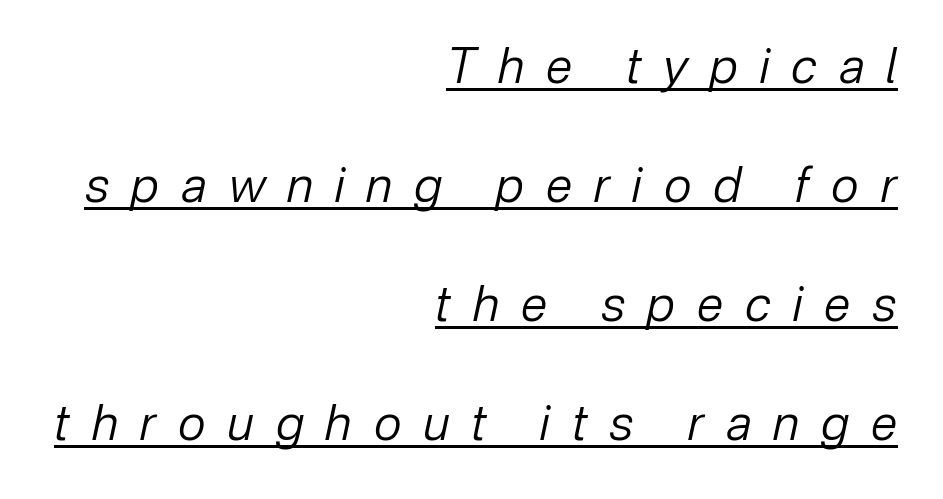
The image shows 48 px regular-weight type, italic (leaning right); set right-aligned, loose line spacing (2.48x), unusually wide letter spacing (+0.46 em), underlined; low stroke contrast and a medium x-height.
